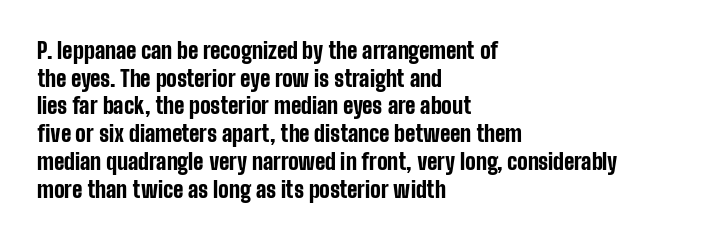
Q: Is the text bold? A: Yes.
Q: Is the text italic (slanted)? A: No, it is upright.
Q: Is the text underlined? A: No.
Q: How is the paragraph aligned? A: Left-aligned.
Q: Is the spacing between letters normal or unusually wide? A: Normal.
Q: Is the spacing between lines tight, normal or loose? A: Normal.
